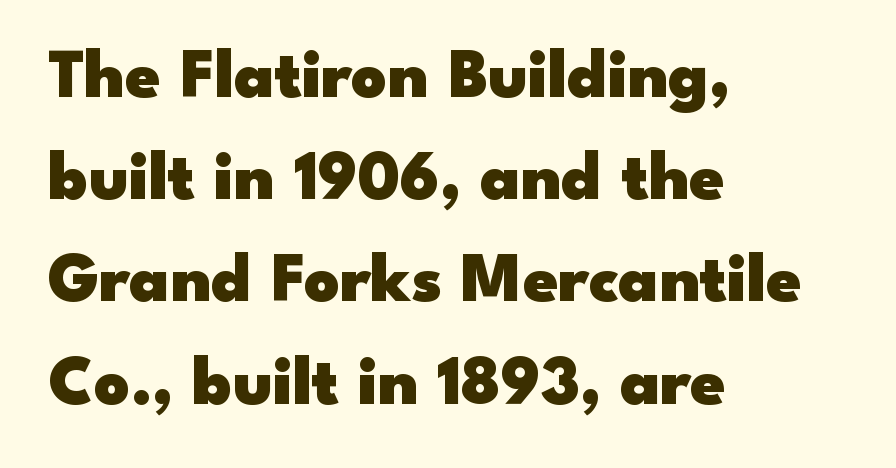
{"serif": "no", "italic": "no", "bold": "yes", "weight": "heavy", "width": "wide", "stroke_contrast": "low", "x_height": "small", "monospaced": "no", "underline": "no", "align": "left", "line_spacing": "normal", "line_spacing_ratio": 1.46, "letter_spacing": "normal", "letter_spacing_em": 0.0, "glyph_px": 70}
